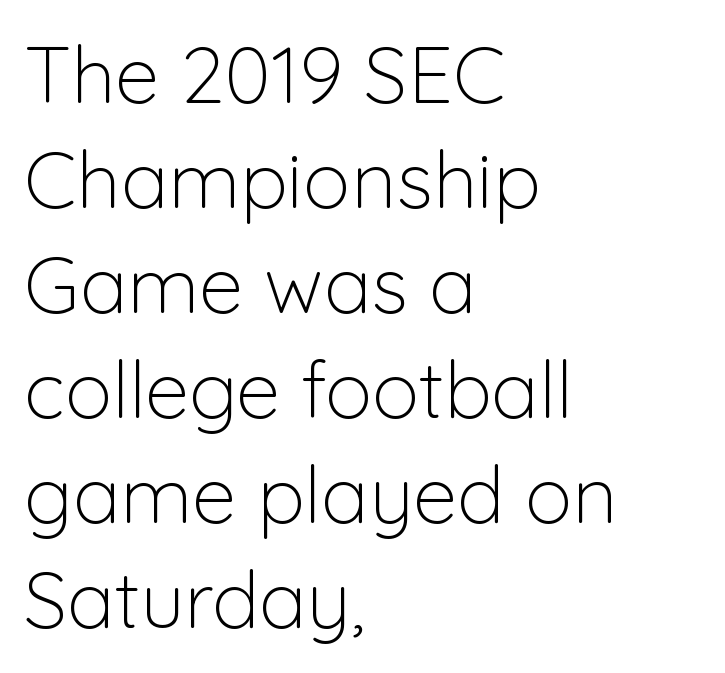
The image shows 79 px light sans-serif type, upright; set left-aligned, normal line spacing (1.33x), normal letter spacing, not underlined; low stroke contrast and a medium x-height.
